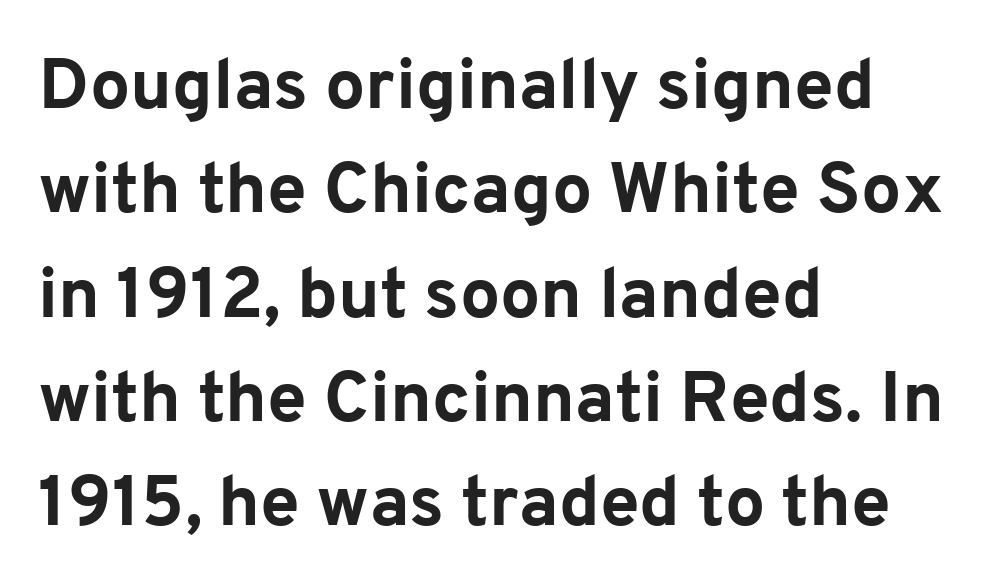
{"serif": "no", "italic": "no", "bold": "yes", "weight": "bold", "width": "normal", "stroke_contrast": "low", "x_height": "medium", "monospaced": "no", "underline": "no", "align": "left", "line_spacing": "normal", "line_spacing_ratio": 1.47, "letter_spacing": "normal", "letter_spacing_em": 0.0, "glyph_px": 71}
